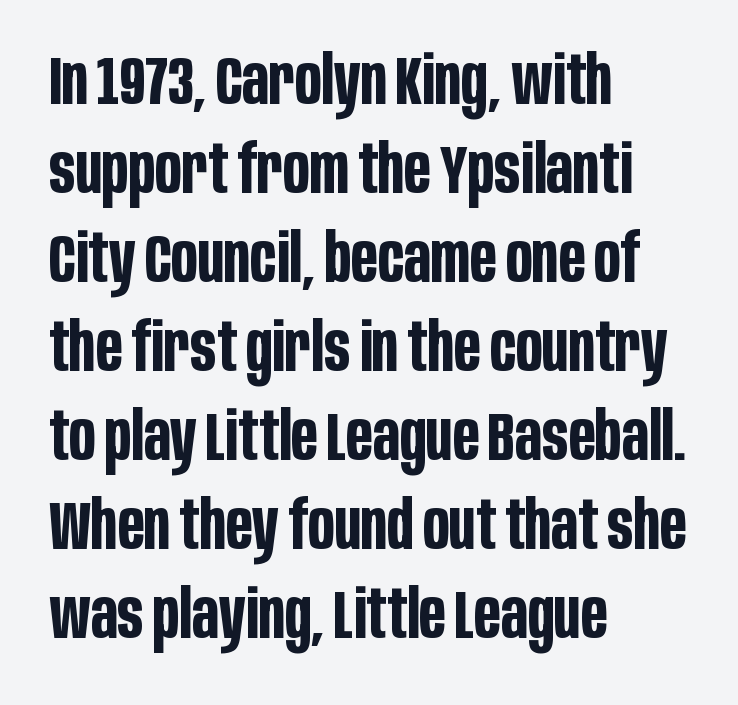
Teacher's note: observe the even left margin — that is flush-left alignment. The rendering uses a moderate line-height, typical for paragraphs. Is the type bold? Yes — the strokes are clearly thick and heavy. A sans-serif font was chosen for this passage. The passage shown has conventional tracking throughout. The space directly below the letters is spotless.
